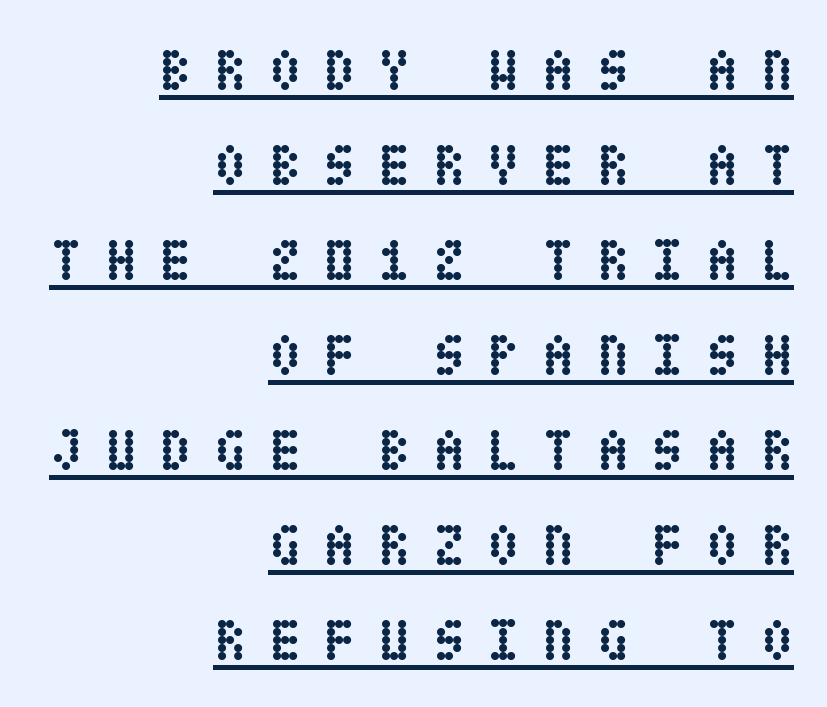
{"italic": "no", "bold": "yes", "weight": "semibold", "width": "condensed", "stroke_contrast": "low", "x_height": "large", "underline": "yes", "align": "right", "line_spacing": "normal", "line_spacing_ratio": 1.61, "letter_spacing": "wide", "letter_spacing_em": 0.38, "glyph_px": 59}
